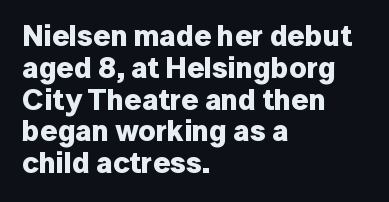
Default kerning and tracking; the words read as compact shapes. The typeface chosen for these lines omits serifs. The letters advance in unequal steps, a hallmark of proportional type. In terms of posture, this sample is upright. Does the leading feel generous? Not at all — it's pinched. Any mark beneath the type? The region is blank.
